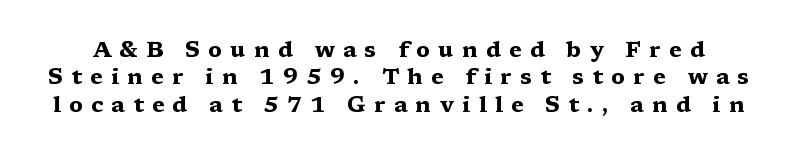
In terms of weight, the rendering is a true, heavy bold. Has an underline been added? It has not. The typography opts for an upright posture over an oblique one. There is plenty of visible air inserted between adjacent glyphs.
